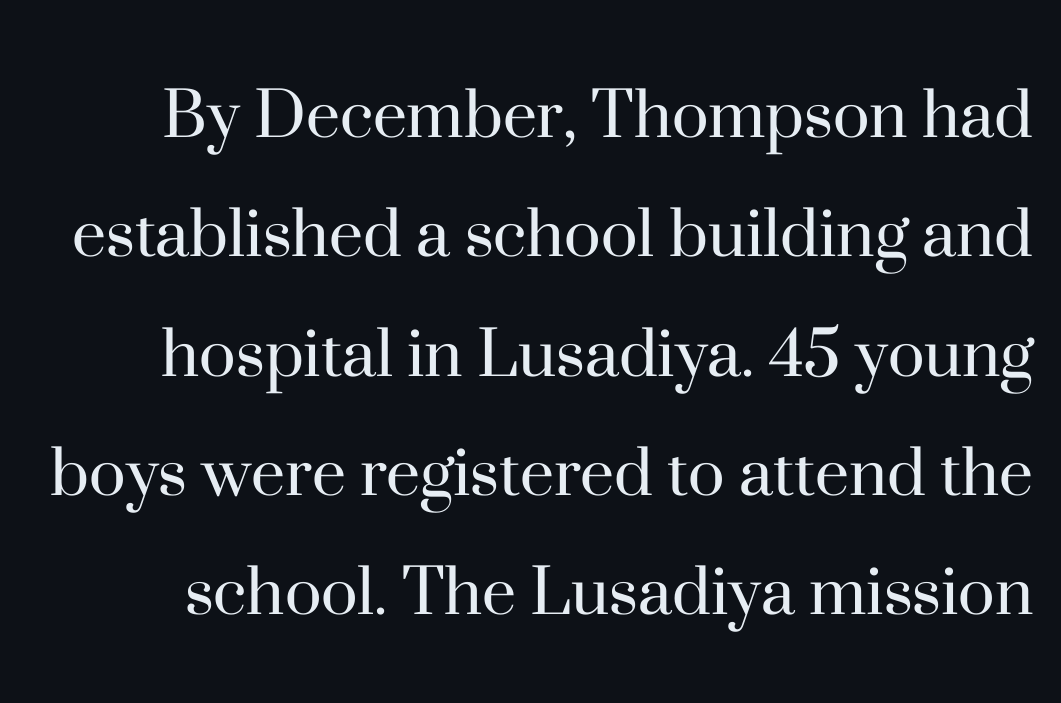
{"serif": "yes", "italic": "no", "bold": "no", "weight": "regular", "width": "normal", "stroke_contrast": "high", "x_height": "small", "monospaced": "no", "underline": "no", "line_spacing": "normal", "line_spacing_ratio": 1.55, "letter_spacing": "normal", "letter_spacing_em": 0.0, "glyph_px": 77}
